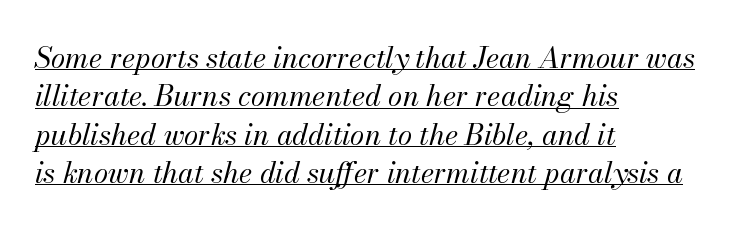
The image shows 29 px regular-weight type, italic (leaning right); set left-aligned, normal line spacing (1.32x), normal letter spacing, underlined; medium stroke contrast and a small x-height.
